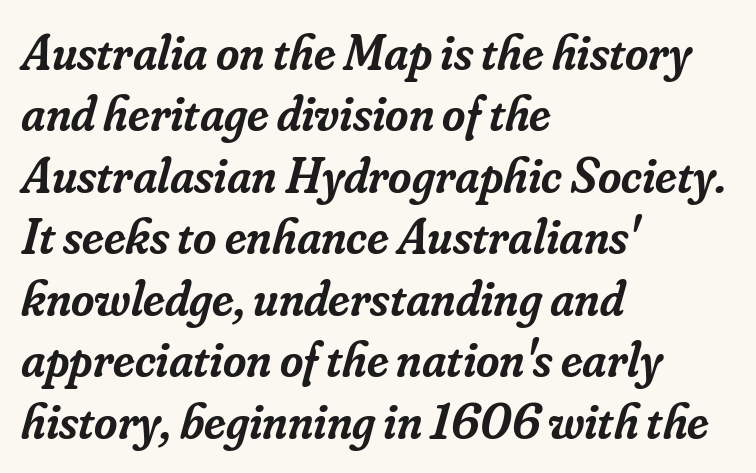
Q: Is the text bold? A: Semi-bold.
Q: Is the text italic (slanted)? A: Yes, it leans right by about 16 degrees.
Q: Is the typeface a serif or a sans-serif typeface? A: Serif.
Q: Is the text underlined? A: No.
Q: How is the paragraph aligned? A: Left-aligned.
Q: Is the spacing between letters normal or unusually wide? A: Normal.
Q: Width (condensed, normal, or wide)? A: Normal.
Q: Stroke contrast? A: Low.
Q: x-height? A: Small.
Q: Monospaced? A: No.
